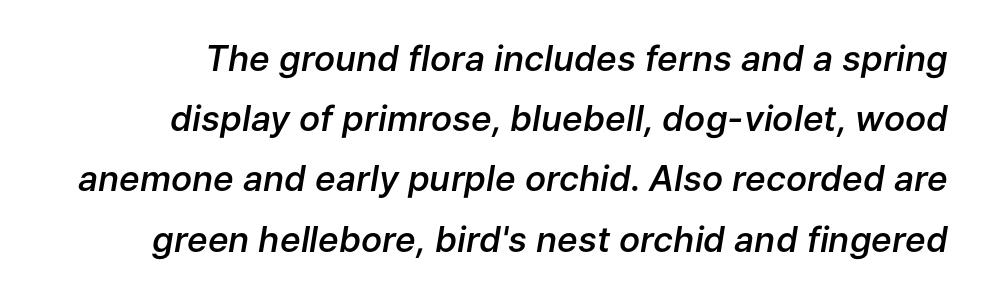
Q: Is the text bold? A: Semi-bold.
Q: Is the text italic (slanted)? A: Yes, it leans right by about 9 degrees.
Q: Is the text underlined? A: No.
Q: Is the spacing between letters normal or unusually wide? A: Normal.
Q: Width (condensed, normal, or wide)? A: Normal.
Q: Stroke contrast? A: Low.
Q: x-height? A: Medium.
Q: Monospaced? A: No.
